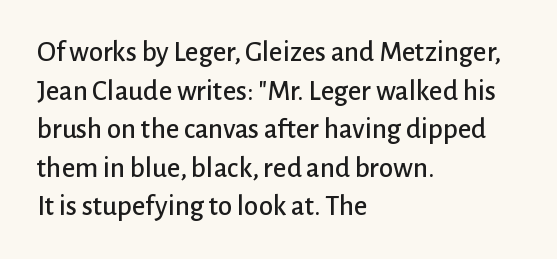
Casual observation: everything's shoved over to the left. Are there feet on the stems? There aren't — it's a sans. Check the space under the baseline: it is left empty. Characters remain perfectly vertical along every line. Inter-character spacing is left at the font's built-in metrics.
